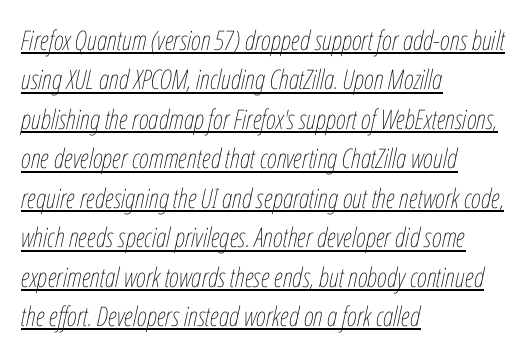
Q: Is the text bold? A: No.
Q: Is the text italic (slanted)? A: Yes, it leans right by about 12 degrees.
Q: Is the text underlined? A: Yes.
Q: How is the paragraph aligned? A: Left-aligned.
Q: Is the spacing between letters normal or unusually wide? A: Normal.
Q: Is the spacing between lines tight, normal or loose? A: Normal.
